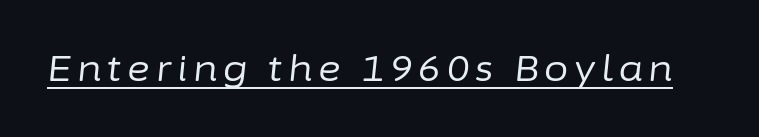
The image shows 35 px regular-weight type, italic (leaning right); set underlined; low stroke contrast and a medium x-height.
